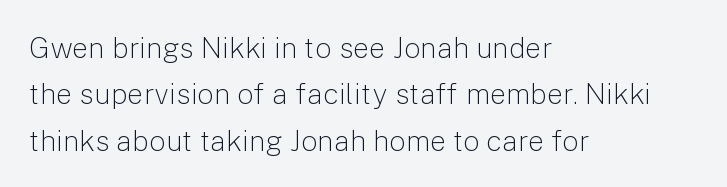
Q: Is the text bold? A: No.
Q: Is the text italic (slanted)? A: No, it is upright.
Q: Is the typeface a serif or a sans-serif typeface? A: Sans-serif.
Q: Is the text underlined? A: No.
Q: How is the paragraph aligned? A: Left-aligned.
Q: Is the spacing between letters normal or unusually wide? A: Normal.
Q: Is the spacing between lines tight, normal or loose? A: Normal.
Q: Width (condensed, normal, or wide)? A: Normal.
Q: Stroke contrast? A: Low.
Q: x-height? A: Medium.
Q: Monospaced? A: No.
